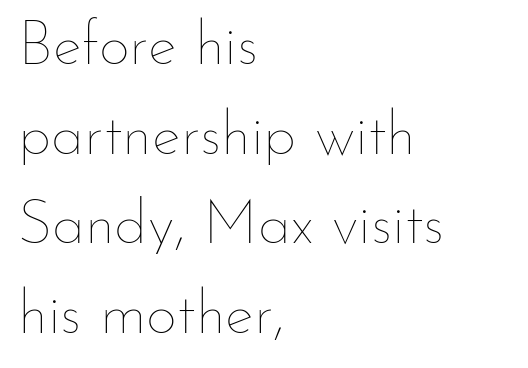
{"italic": "no", "bold": "no", "weight": "thin", "width": "normal", "stroke_contrast": "low", "x_height": "small", "monospaced": "no", "underline": "no", "align": "left", "line_spacing": "normal", "line_spacing_ratio": 1.47, "letter_spacing": "normal", "letter_spacing_em": 0.0, "glyph_px": 61}
